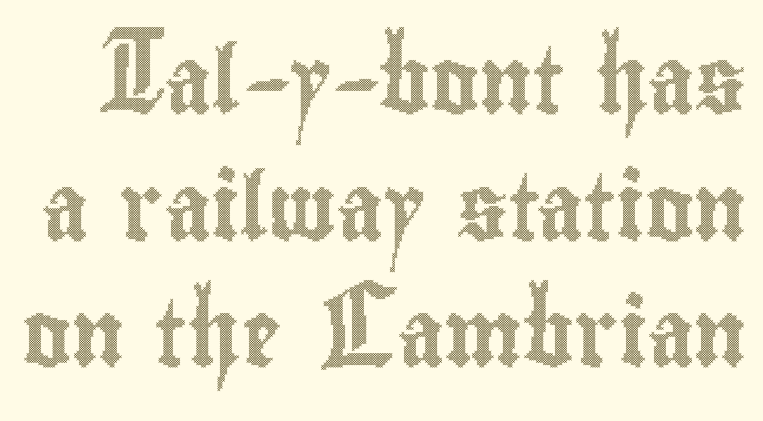
Q: Is the text italic (slanted)? A: No, it is upright.
Q: Is the text underlined? A: No.
Q: Is the spacing between letters normal or unusually wide? A: Normal.
Q: Is the spacing between lines tight, normal or loose? A: Loose.
Q: Width (condensed, normal, or wide)? A: Condensed.
Q: x-height? A: Small.
Q: Monospaced? A: No.
